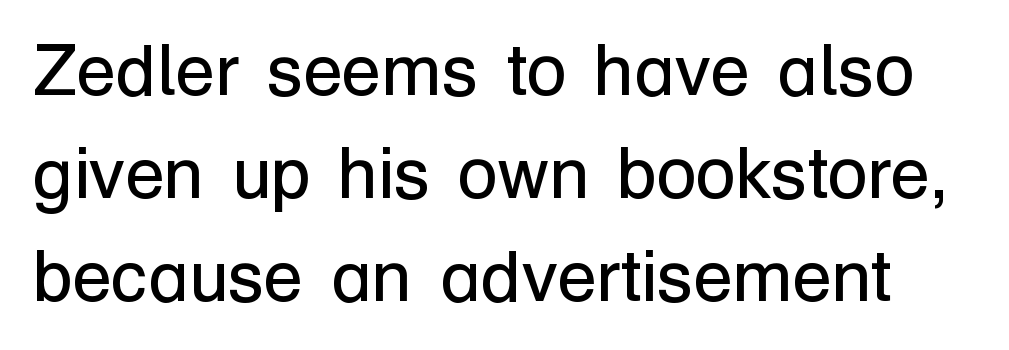
Q: Is the text bold? A: No.
Q: Is the text italic (slanted)? A: No, it is upright.
Q: Is the typeface a serif or a sans-serif typeface? A: Sans-serif.
Q: Is the text underlined? A: No.
Q: Is the spacing between letters normal or unusually wide? A: Normal.
Q: Is the spacing between lines tight, normal or loose? A: Normal.
Q: Width (condensed, normal, or wide)? A: Normal.
Q: Stroke contrast? A: Low.
Q: x-height? A: Medium.
Q: Monospaced? A: No.
